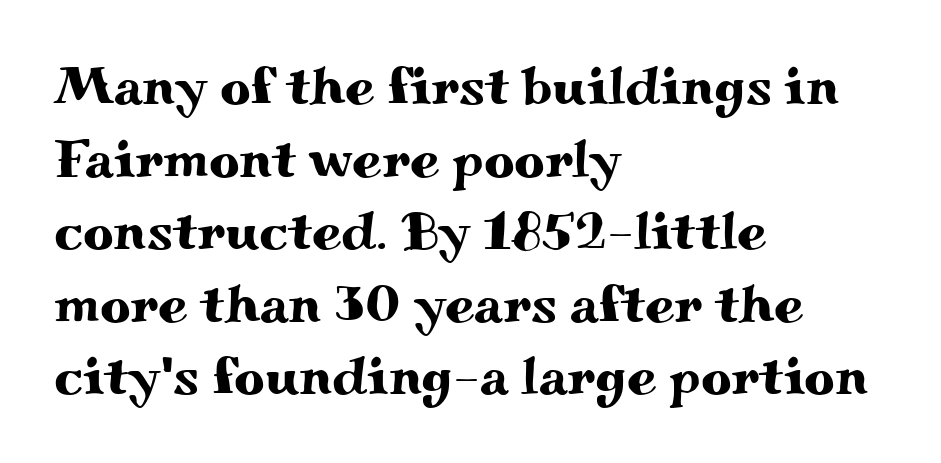
Serif or sans? Serif — the stroke terminals have little feet. The strip under each line holds only bare page. Vertical strokes here are truly vertical. Horizontally, the lines are justified to the leading edge only.
